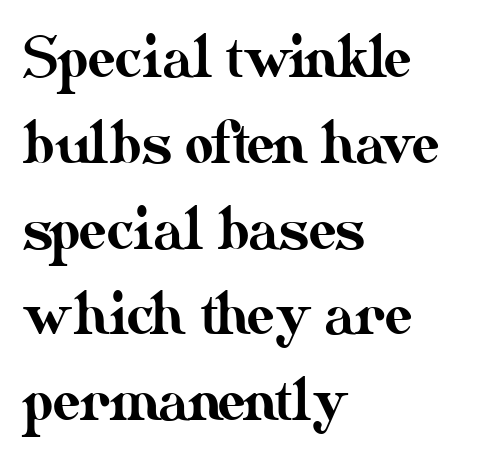
{"italic": "no", "width": "normal", "stroke_contrast": "medium", "x_height": "small", "monospaced": "no", "underline": "no", "align": "left", "line_spacing": "normal", "line_spacing_ratio": 1.56, "letter_spacing": "normal", "letter_spacing_em": 0.0, "glyph_px": 55}
